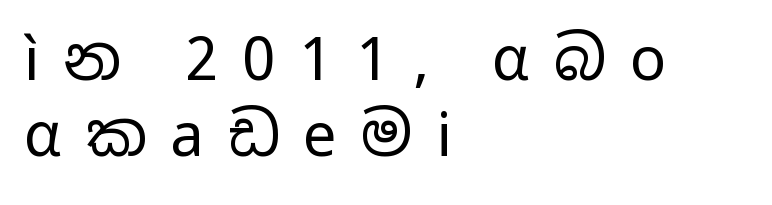
{"serif": "no", "italic": "no", "bold": "no", "weight": "regular", "width": "wide", "stroke_contrast": "low", "x_height": "medium", "monospaced": "no", "underline": "no", "align": "left", "line_spacing": "normal", "line_spacing_ratio": 1.26, "letter_spacing": "wide", "letter_spacing_em": 0.4, "glyph_px": 60}
